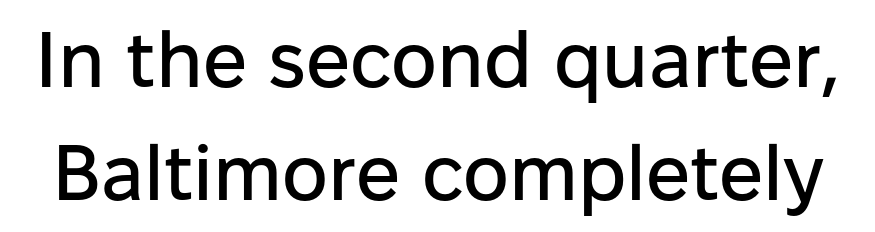
Q: Is the text italic (slanted)? A: No, it is upright.
Q: Is the typeface a serif or a sans-serif typeface? A: Sans-serif.
Q: Is the text underlined? A: No.
Q: Is the spacing between letters normal or unusually wide? A: Normal.
Q: Is the spacing between lines tight, normal or loose? A: Normal.
Q: Width (condensed, normal, or wide)? A: Normal.
Q: Stroke contrast? A: Low.
Q: x-height? A: Medium.
Q: Monospaced? A: No.
